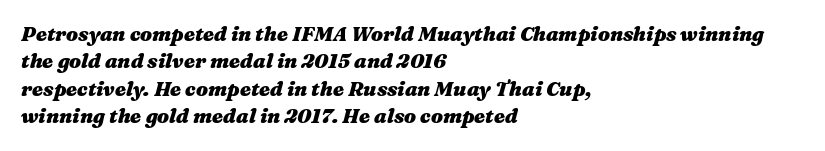
{"italic": "yes", "lean": "right", "slant_degrees": 16, "bold": "yes", "underline": "no", "align": "left", "line_spacing": "normal", "line_spacing_ratio": 1.37, "letter_spacing": "normal", "letter_spacing_em": 0.0, "glyph_px": 20}
